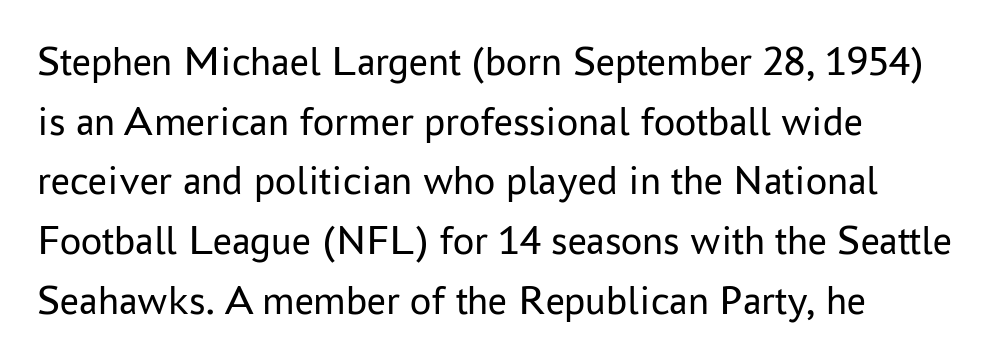
The image shows 42 px regular-weight sans-serif type, upright; set left-aligned, normal line spacing (1.42x), normal letter spacing, not underlined; low stroke contrast and a medium x-height.
